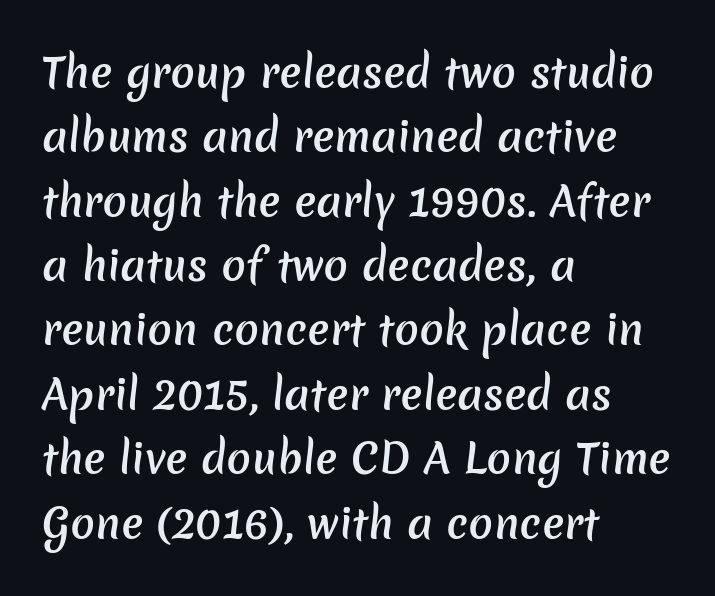
The image shows 41 px semibold sans-serif type; set left-aligned, normal line spacing (1.57x), normal letter spacing, not underlined; low stroke contrast and a medium x-height.
